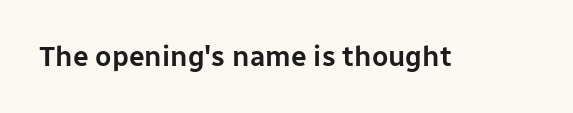
{"serif": "no", "italic": "no", "width": "normal", "stroke_contrast": "low", "x_height": "medium", "monospaced": "no", "underline": "no", "letter_spacing": "normal", "letter_spacing_em": 0.0, "glyph_px": 28}
